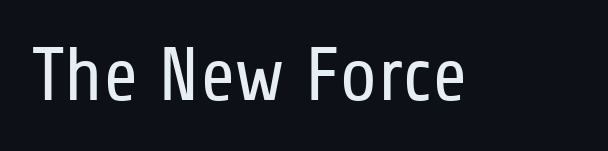
Q: Is the text bold? A: No.
Q: Is the text italic (slanted)? A: No, it is upright.
Q: Is the typeface a serif or a sans-serif typeface? A: Sans-serif.
Q: Is the text underlined? A: No.
Q: Is the spacing between letters normal or unusually wide? A: Normal.
Q: Width (condensed, normal, or wide)? A: Condensed.
Q: Stroke contrast? A: Low.
Q: x-height? A: Medium.
Q: Monospaced? A: No.
